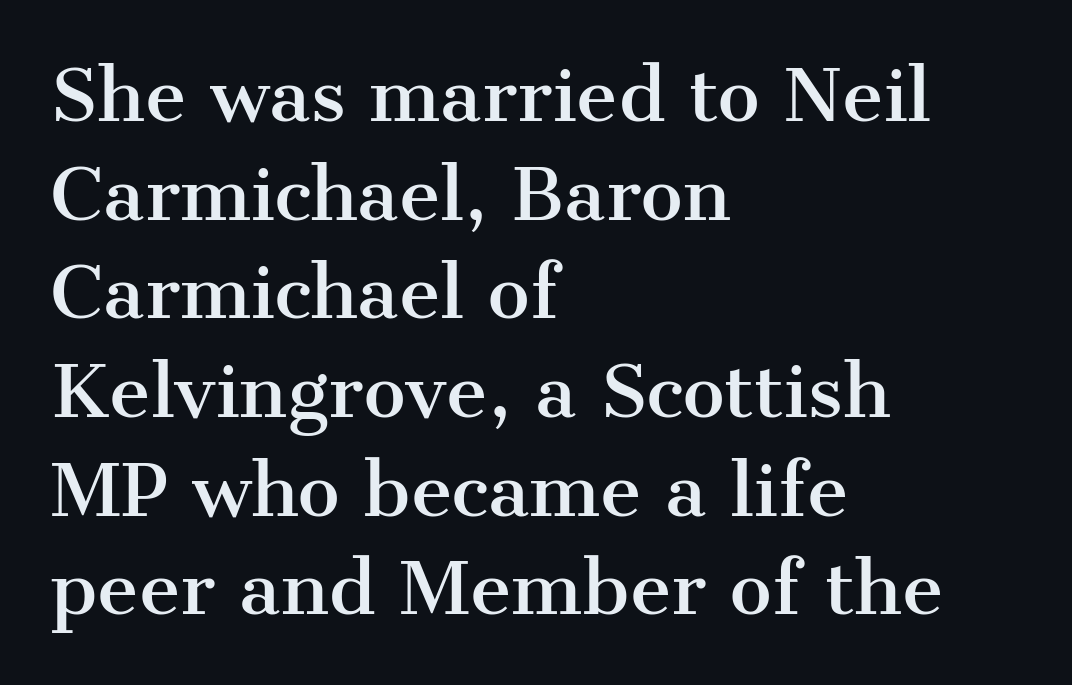
The image shows 71 px serif type, upright; set left-aligned, normal line spacing (1.39x), normal letter spacing, not underlined; medium stroke contrast and a medium x-height.
